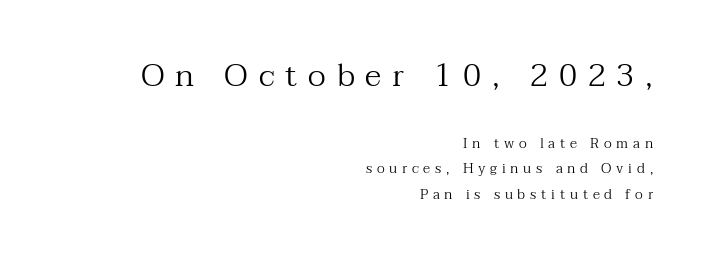
The image shows 32 px regular-weight serif type, upright; set right-aligned, line spacing 1.8x, unusually wide letter spacing (+0.34 em), not underlined; the first (top) block is 2.29x larger; medium stroke contrast and a medium x-height.
